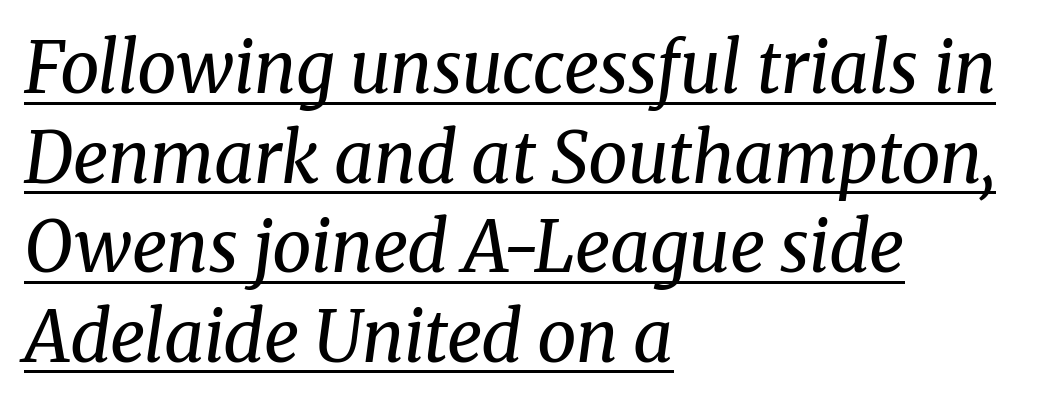
Q: Is the text bold? A: No.
Q: Is the text italic (slanted)? A: Yes, it leans right by about 8 degrees.
Q: Is the typeface a serif or a sans-serif typeface? A: Serif.
Q: Is the text underlined? A: Yes.
Q: How is the paragraph aligned? A: Left-aligned.
Q: Is the spacing between letters normal or unusually wide? A: Normal.
Q: Is the spacing between lines tight, normal or loose? A: Normal.
Q: Width (condensed, normal, or wide)? A: Normal.
Q: Stroke contrast? A: Medium.
Q: x-height? A: Medium.
Q: Monospaced? A: No.
